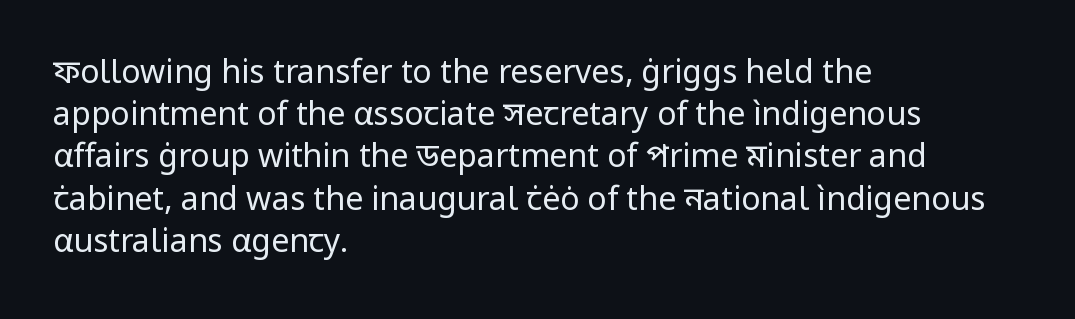
Looks like regular typesetting: each glyph gets only the width it needs. The compositor pushed each line to the left boundary. Nope, no serifs anywhere on these letters. This rendering features lettering with no underline.
